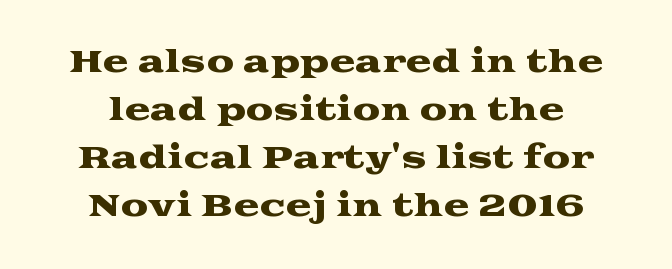
{"serif": "yes", "italic": "no", "width": "wide", "stroke_contrast": "medium", "x_height": "medium", "monospaced": "no", "underline": "no", "align": "center", "line_spacing": "normal", "line_spacing_ratio": 1.55, "letter_spacing": "normal", "letter_spacing_em": 0.0, "glyph_px": 31}
